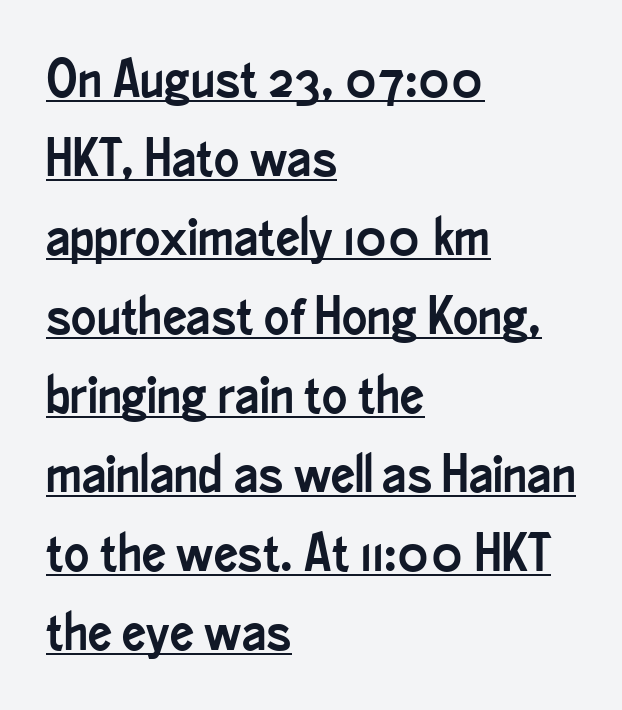
Q: Is the text italic (slanted)? A: No, it is upright.
Q: Is the typeface a serif or a sans-serif typeface? A: Sans-serif.
Q: Is the text underlined? A: Yes.
Q: How is the paragraph aligned? A: Left-aligned.
Q: Is the spacing between letters normal or unusually wide? A: Normal.
Q: Is the spacing between lines tight, normal or loose? A: Normal.
Q: Width (condensed, normal, or wide)? A: Condensed.
Q: Stroke contrast? A: Low.
Q: x-height? A: Small.
Q: Monospaced? A: No.
